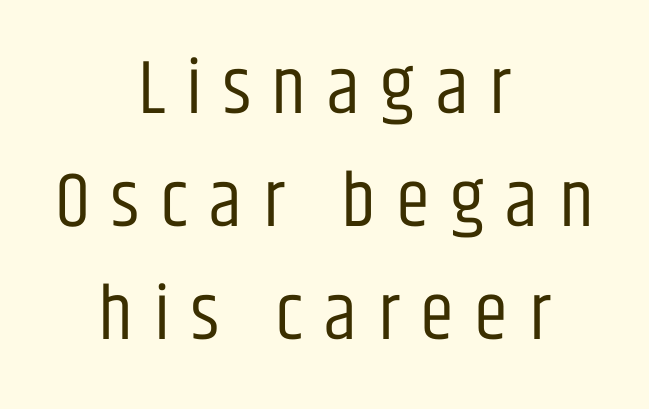
The passage shown is typeset with a sans-serif family. Italic? Not at all — the glyphs are vertical. These lines are rendered in a variable-pitch font. The line texture is sparse and dotted thanks to wide tracking. Notice how descenders clear the ascenders below comfortably — that's standard leading.
